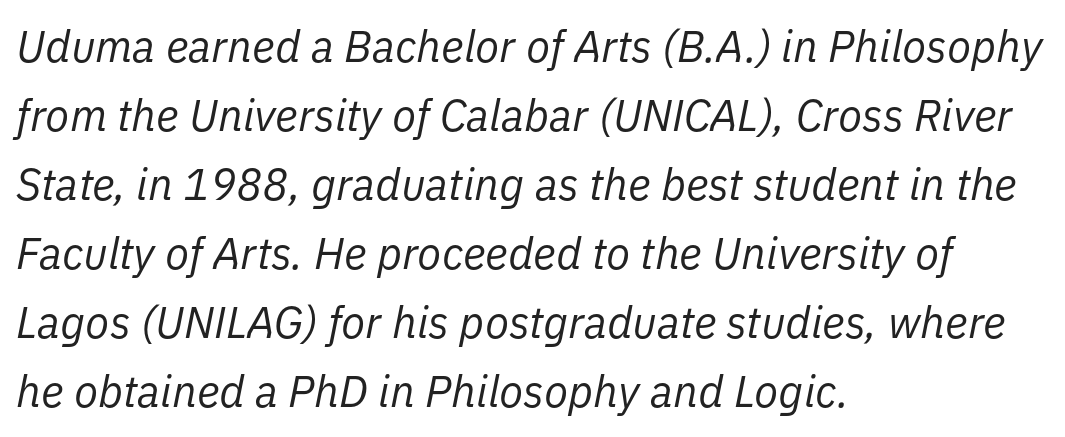
{"italic": "yes", "lean": "right", "slant_degrees": 11, "bold": "no", "weight": "regular", "width": "normal", "stroke_contrast": "low", "x_height": "medium", "monospaced": "no", "underline": "no", "align": "left", "line_spacing": "normal", "line_spacing_ratio": 1.57, "letter_spacing": "normal", "letter_spacing_em": 0.0, "glyph_px": 44}
